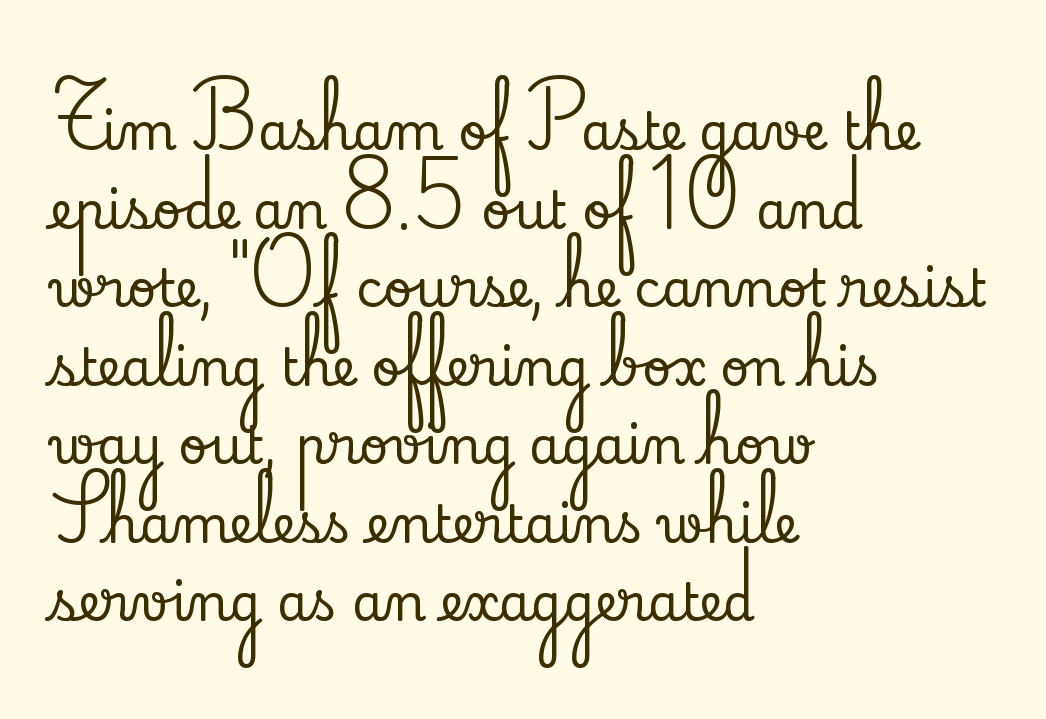
Does the copy run flush right? No — it runs flush left. The specimen reads as upright at a glance. Serif or sans? Serif — the stroke terminals have little feet. If you measured baseline to baseline, you'd find a middling distance. Anything drawn beneath the words? Only blank space.
